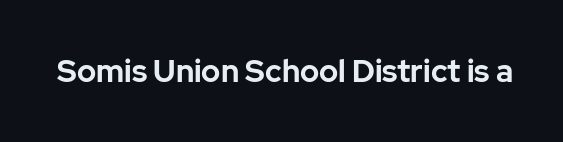
Q: Is the text bold? A: Yes.
Q: Is the text italic (slanted)? A: No, it is upright.
Q: Is the typeface a serif or a sans-serif typeface? A: Sans-serif.
Q: Is the text underlined? A: No.
Q: Is the spacing between letters normal or unusually wide? A: Normal.
Q: Width (condensed, normal, or wide)? A: Normal.
Q: Stroke contrast? A: Low.
Q: x-height? A: Medium.
Q: Monospaced? A: No.
